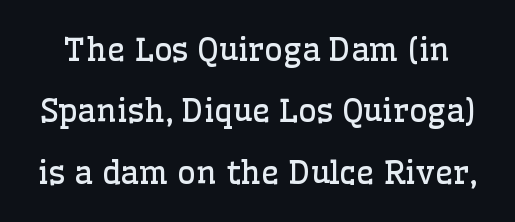
Q: Is the text bold? A: No.
Q: Is the text italic (slanted)? A: No, it is upright.
Q: Is the typeface a serif or a sans-serif typeface? A: Serif.
Q: Is the text underlined? A: No.
Q: Is the spacing between letters normal or unusually wide? A: Normal.
Q: Is the spacing between lines tight, normal or loose? A: Loose.
Q: Width (condensed, normal, or wide)? A: Normal.
Q: Stroke contrast? A: Low.
Q: x-height? A: Medium.
Q: Monospaced? A: No.
